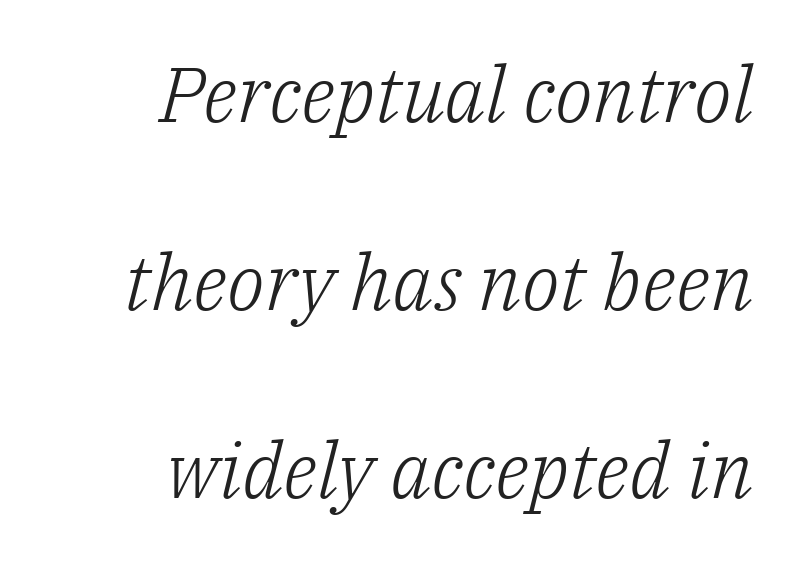
Slant detected: the letters are inclined. Spacing between characters is what you'd get straight out of the box. A serif font was chosen for this passage. Is the block centered? No — it sits flush against the right margin. The font is comparable to plain body text, perhaps lighter. Here the designer chose a conventional face with non-uniform glyph widths.
